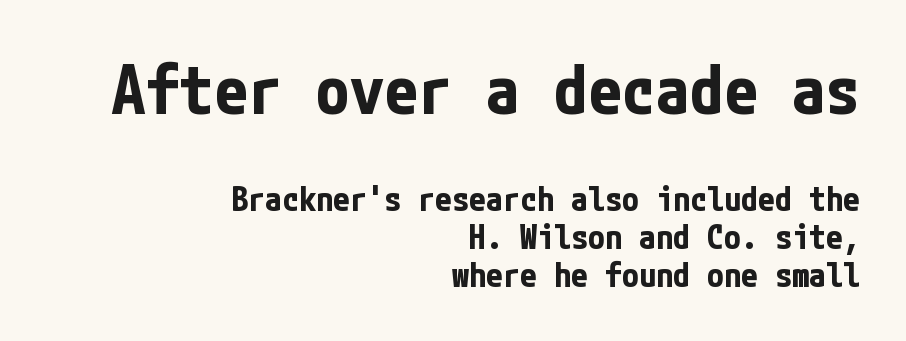
Q: Is the text bold? A: Yes.
Q: Is the text italic (slanted)? A: No, it is upright.
Q: Is the typeface a serif or a sans-serif typeface? A: Sans-serif.
Q: Is the text underlined? A: No.
Q: How is the paragraph aligned? A: Right-aligned.
Q: Is the spacing between letters normal or unusually wide? A: Normal.
Q: Is the spacing between lines tight, normal or loose? A: Tight.
Q: Which block of text is set in a larger size, the first (top) or the second (bottom)? A: The first (top) one.
Q: Width (condensed, normal, or wide)? A: Condensed.
Q: Stroke contrast? A: Low.
Q: x-height? A: Medium.
